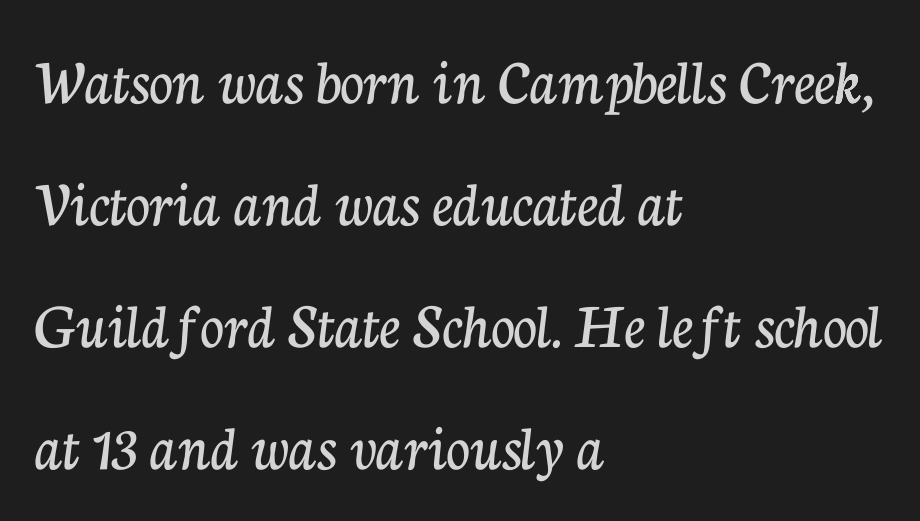
Q: Is the text italic (slanted)? A: Yes.
Q: Is the typeface a serif or a sans-serif typeface? A: Serif.
Q: Is the text underlined? A: No.
Q: How is the paragraph aligned? A: Left-aligned.
Q: Is the spacing between letters normal or unusually wide? A: Normal.
Q: Width (condensed, normal, or wide)? A: Normal.
Q: Stroke contrast? A: Low.
Q: x-height? A: Medium.
Q: Monospaced? A: No.
